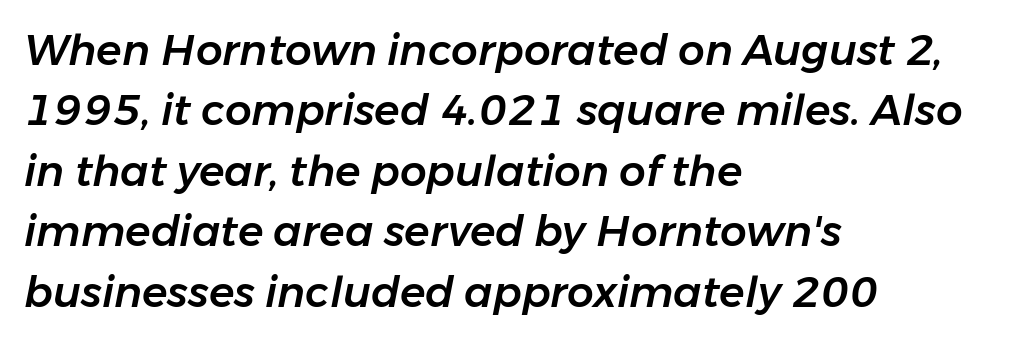
The image shows 42 px text type, italic (leaning right); set left-aligned, normal line spacing (1.44x), normal letter spacing, not underlined; low stroke contrast and a medium x-height.
